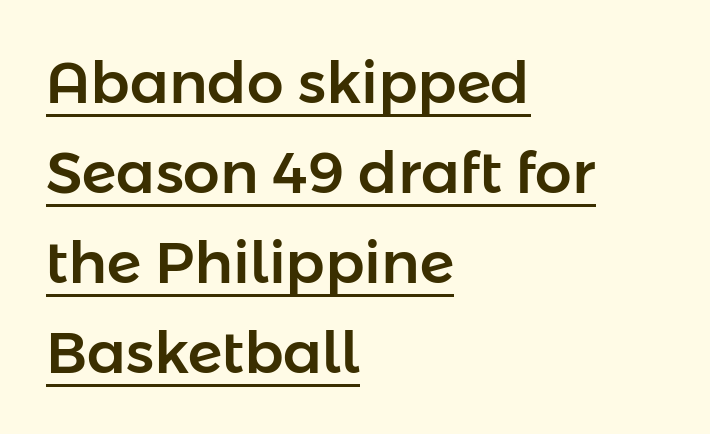
The image shows 58 px sans-serif type, upright; set left-aligned, normal line spacing (1.55x), normal letter spacing, underlined; low stroke contrast and a medium x-height.
